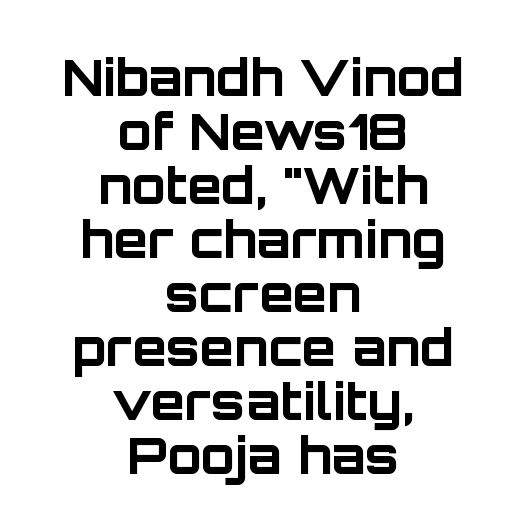
The image shows 50 px bold sans-serif type, upright; set centered, tight line spacing (1.08x), normal letter spacing, not underlined; low stroke contrast and a large x-height.
